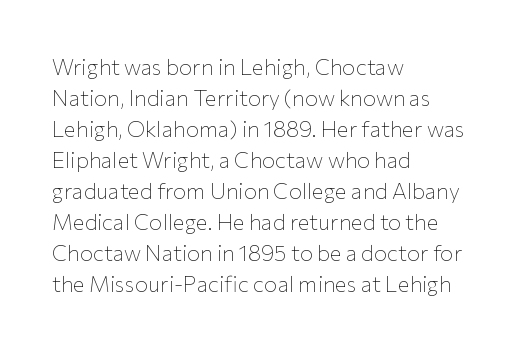
The image shows 22 px text type, upright; set left-aligned, normal line spacing (1.41x), normal letter spacing, not underlined.
